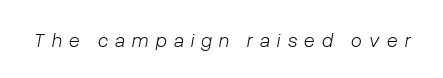
The image shows 20 px text type, italic (leaning right); set unusually wide letter spacing (+0.35 em), not underlined.
